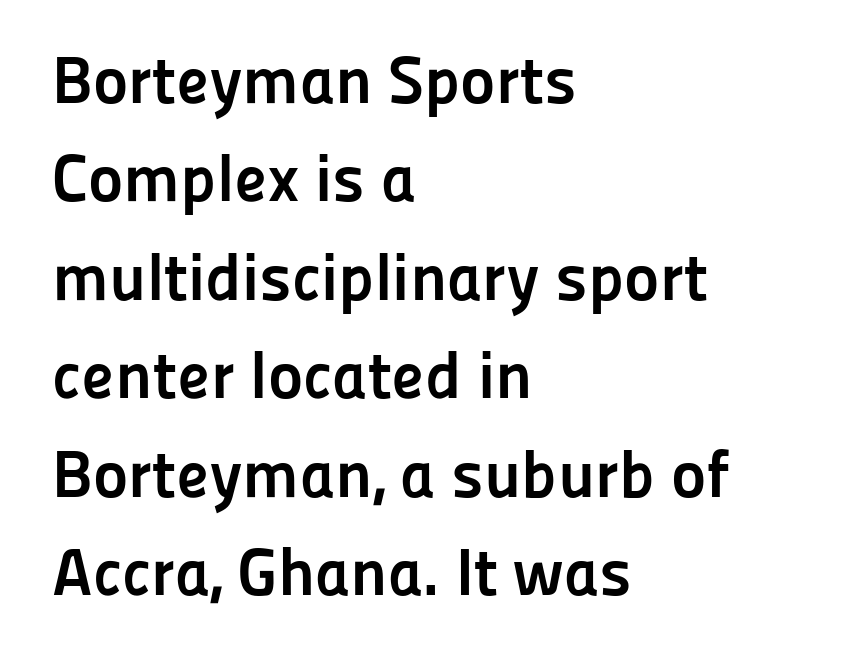
{"serif": "no", "italic": "no", "bold": "yes", "weight": "semibold", "width": "normal", "stroke_contrast": "low", "x_height": "medium", "monospaced": "no", "underline": "no", "align": "left", "line_spacing": "normal", "line_spacing_ratio": 1.47, "letter_spacing": "normal", "letter_spacing_em": 0.0, "glyph_px": 67}
